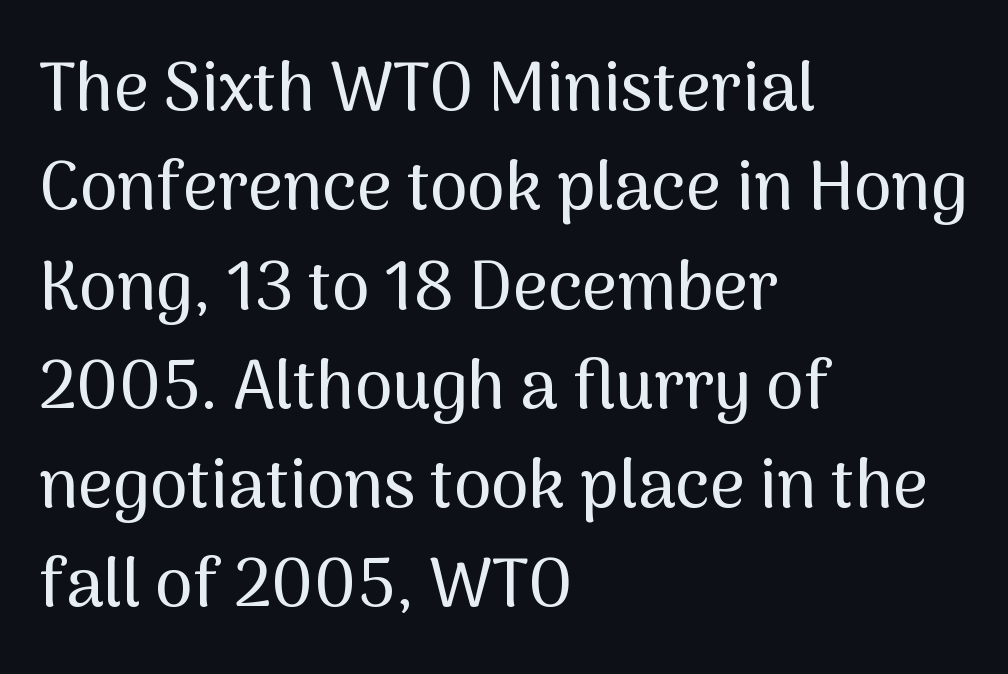
These lines are set flush left with a ragged right edge. The leading is moderate, giving the passage an even texture. This is sans-serif lettering, the kind often seen on screens and signage. Each row of text sits above clean, open space. Between one letter and the next there's only the usual sliver of space.
